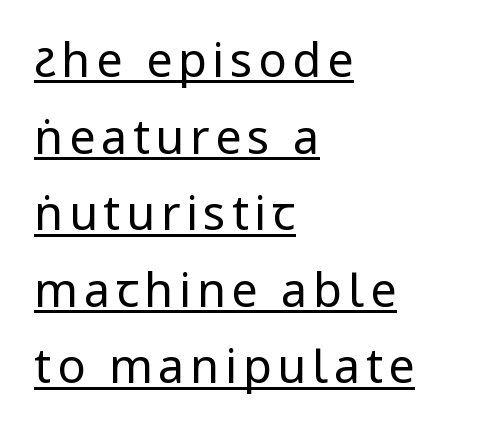
The image shows 47 px regular-weight, condensed sans-serif type, upright; set left-aligned, normal line spacing (1.63x), underlined; low stroke contrast and a large x-height.
